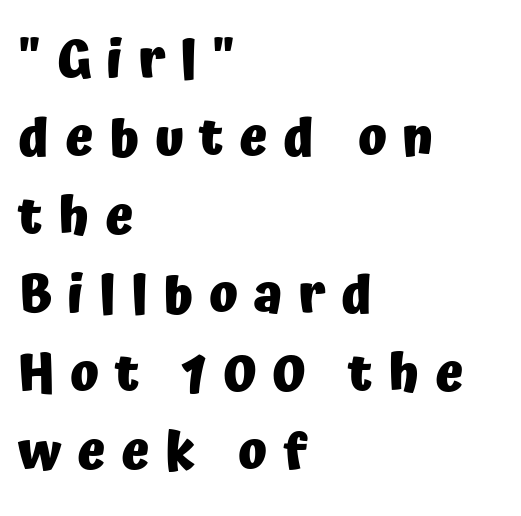
The image shows 53 px heavy sans-serif type, upright; set left-aligned, normal line spacing (1.48x), unusually wide letter spacing (+0.29 em), not underlined; low stroke contrast and a medium x-height.
